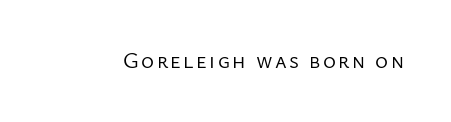
Q: Is the text bold? A: No.
Q: Is the text italic (slanted)? A: No, it is upright.
Q: Is the text underlined? A: No.
